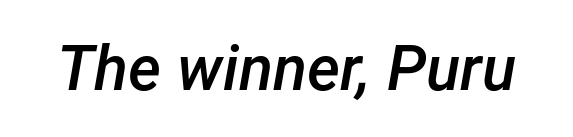
Each glyph is drawn with semibold strokes, heavier than normal yet not fully bold. These lines were composed using italics. Spacing between characters is what you'd get straight out of the box. A typesetter would call this proportional, since set widths differ per character.
